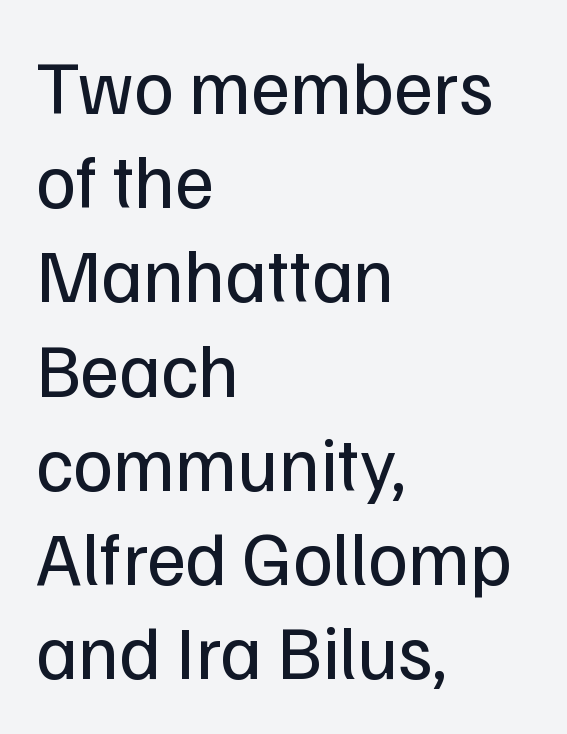
This sample has the flowing, uneven cadence of proportional lettering. You can tell it's not italic because the verticals are truly vertical. Each stroke keeps to a modest, everyday thickness or less. Students, note that the glyphs here touch the page at normal intervals. The rag falls on the right side of this text block. The glyphs in this specimen are sans serif.
